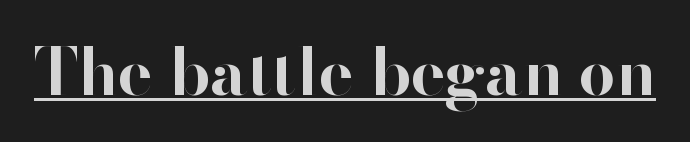
The image shows 65 px bold sans-serif type, upright; set normal letter spacing, underlined; high stroke contrast and a small x-height.
